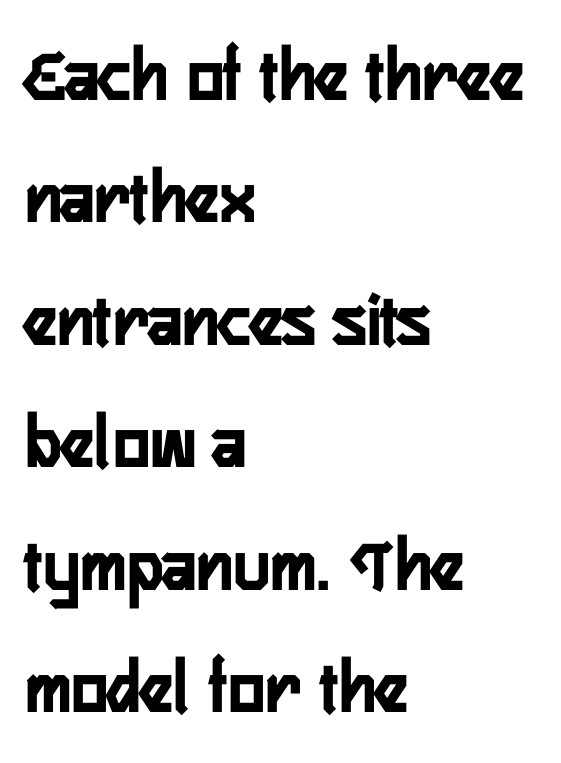
The image shows 77 px semibold, condensed sans-serif type, upright; set left-aligned, normal line spacing (1.59x), normal letter spacing, not underlined; low stroke contrast and a medium x-height.
